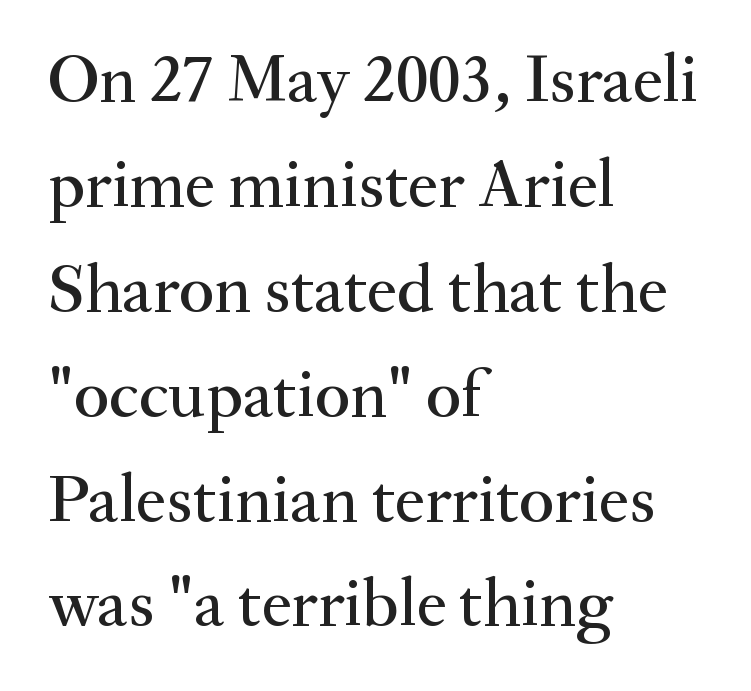
Is there any slant? The stems are plumb. Regular leading. This sample is left-justified, so line endings fall wherever the words run out. Unlike a clean sans, this face finishes its strokes with serifs. This sample has the flowing, uneven cadence of proportional lettering. No word sits above an underline.
